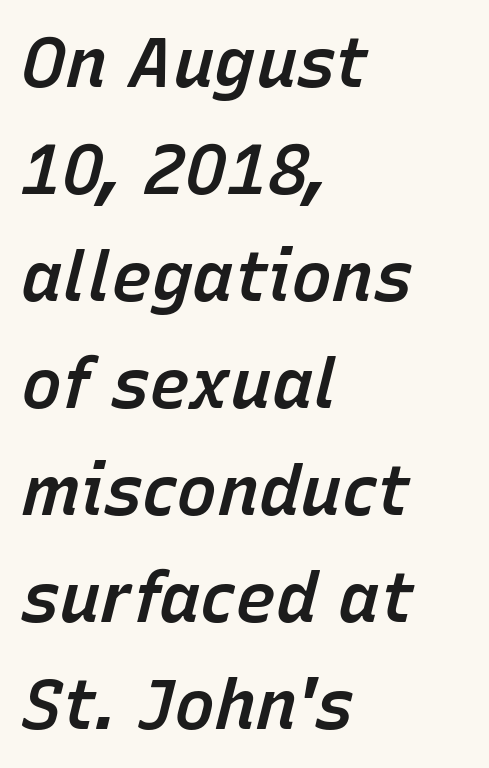
The image shows 69 px semibold type, italic (leaning right); set left-aligned, normal line spacing (1.55x), normal letter spacing, not underlined; low stroke contrast and a medium x-height.
